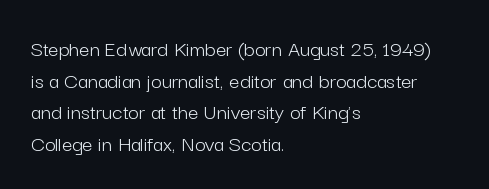
The image shows 23 px text type, upright; set left-aligned, normal line spacing (1.37x), normal letter spacing, not underlined.
